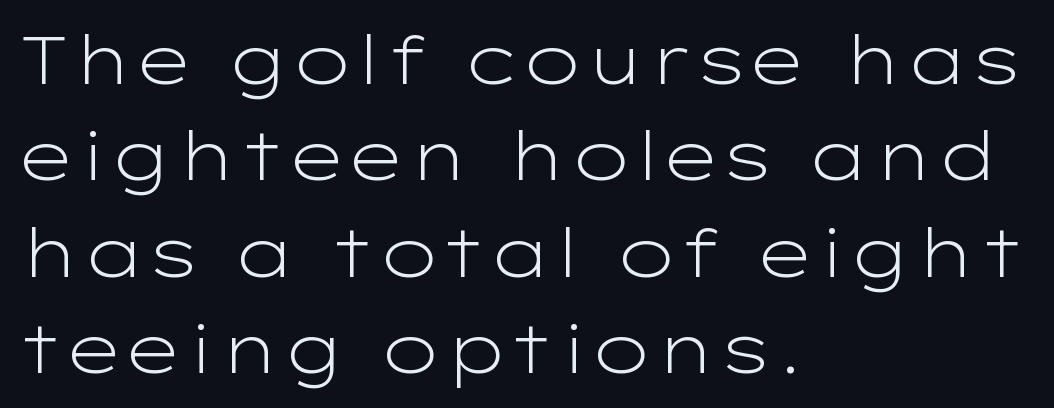
{"serif": "no", "italic": "no", "bold": "no", "weight": "light", "width": "wide", "stroke_contrast": "low", "x_height": "medium", "monospaced": "no", "underline": "no", "align": "left", "line_spacing": "normal", "line_spacing_ratio": 1.44, "letter_spacing": "normal", "letter_spacing_em": 0.0, "glyph_px": 67}
